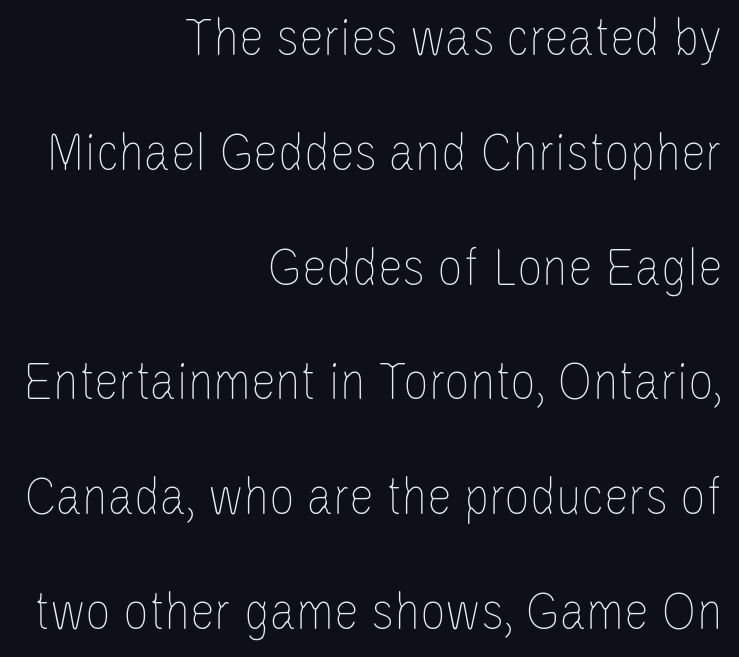
Q: Is the text bold? A: No.
Q: Is the text italic (slanted)? A: No, it is upright.
Q: Is the text underlined? A: No.
Q: How is the paragraph aligned? A: Right-aligned.
Q: Is the spacing between letters normal or unusually wide? A: Normal.
Q: Is the spacing between lines tight, normal or loose? A: Loose.
Q: Width (condensed, normal, or wide)? A: Condensed.
Q: Stroke contrast? A: Low.
Q: x-height? A: Large.
Q: Monospaced? A: No.
